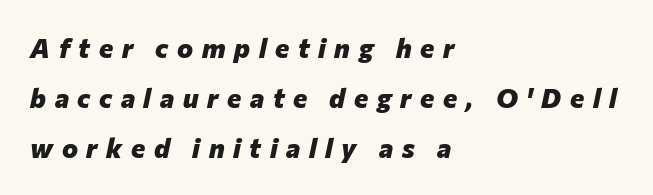
Visually the block forms a straight wall on the left and a jagged coastline on the right. Lines of text with bare space underneath. Heft: maximum for text — a bold. Observe the wide spacing: letters keep a clear distance from each other. A typesetter would mark this as italic.
